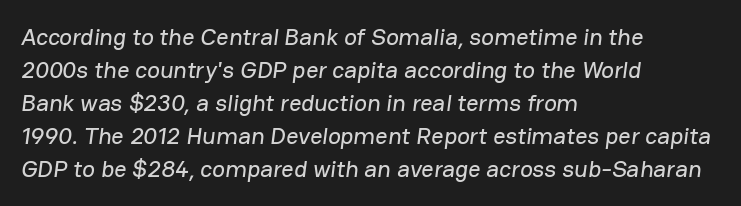
Honestly, there is no underline to notice here at all. The lines in this sample share a left origin and differ only in where they stop. The passage shown has conventional tracking throughout. Interline gaps are of average width in this sample.
